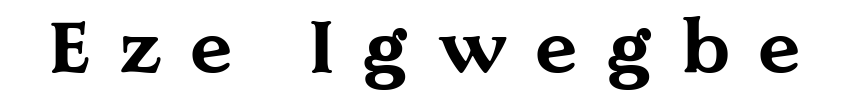
{"serif": "yes", "italic": "no", "bold": "yes", "weight": "bold", "width": "wide", "stroke_contrast": "medium", "x_height": "medium", "monospaced": "no", "underline": "no", "letter_spacing": "wide", "letter_spacing_em": 0.4, "glyph_px": 74}
